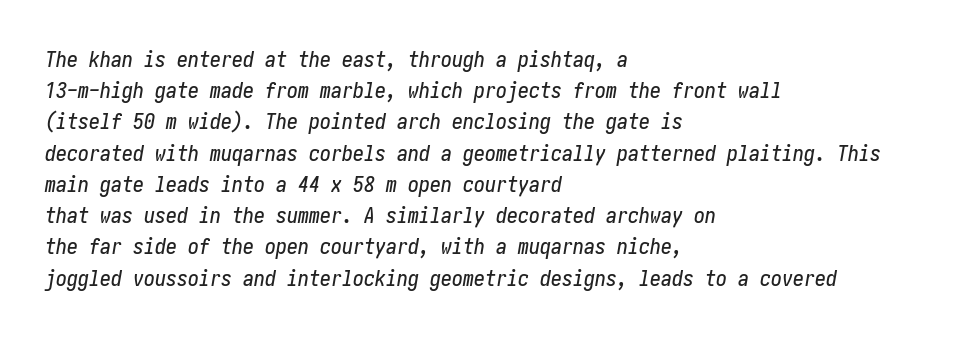
The image shows 22 px text type, italic (leaning right); set left-aligned, normal line spacing (1.42x), normal letter spacing, not underlined.
